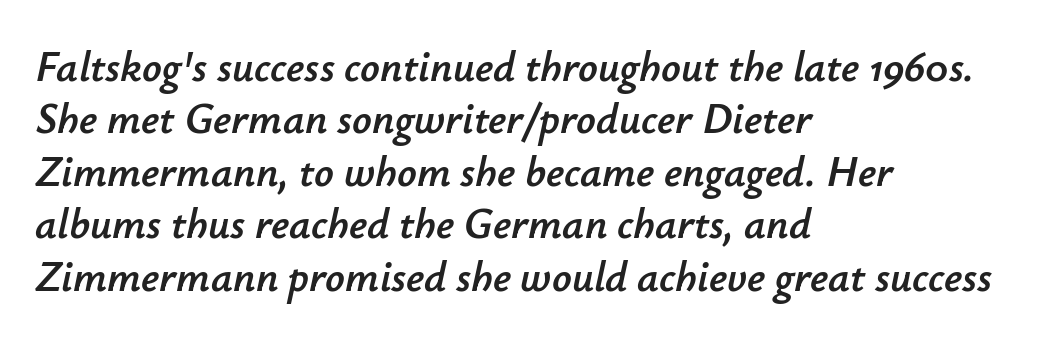
Q: Is the text italic (slanted)? A: Yes, it leans right by about 12 degrees.
Q: Is the text underlined? A: No.
Q: How is the paragraph aligned? A: Left-aligned.
Q: Is the spacing between letters normal or unusually wide? A: Normal.
Q: Width (condensed, normal, or wide)? A: Normal.
Q: Stroke contrast? A: Low.
Q: x-height? A: Small.
Q: Monospaced? A: No.
